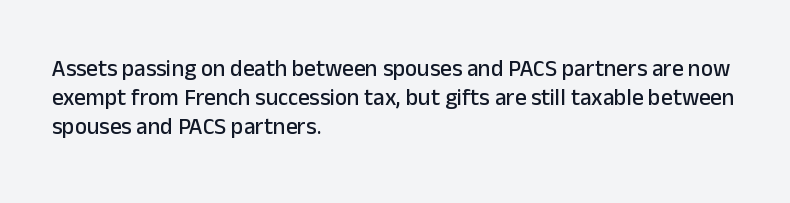
{"italic": "no", "underline": "no", "align": "left", "line_spacing": "normal", "line_spacing_ratio": 1.27, "letter_spacing": "normal", "letter_spacing_em": 0.0, "glyph_px": 23}
